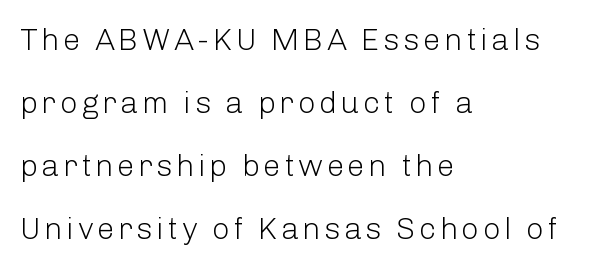
Q: Is the text bold? A: No.
Q: Is the text italic (slanted)? A: No, it is upright.
Q: Is the typeface a serif or a sans-serif typeface? A: Sans-serif.
Q: Is the text underlined? A: No.
Q: How is the paragraph aligned? A: Left-aligned.
Q: Is the spacing between lines tight, normal or loose? A: Loose.
Q: Width (condensed, normal, or wide)? A: Normal.
Q: Stroke contrast? A: Low.
Q: x-height? A: Medium.
Q: Monospaced? A: No.
